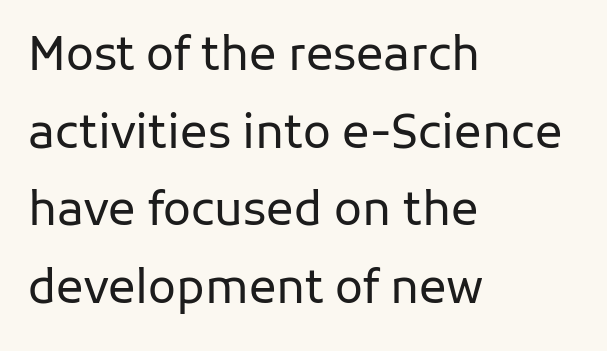
{"serif": "no", "italic": "no", "bold": "no", "weight": "regular", "width": "normal", "stroke_contrast": "low", "x_height": "medium", "monospaced": "no", "underline": "no", "align": "left", "line_spacing": "normal", "line_spacing_ratio": 1.69, "letter_spacing": "normal", "letter_spacing_em": 0.0, "glyph_px": 46}
